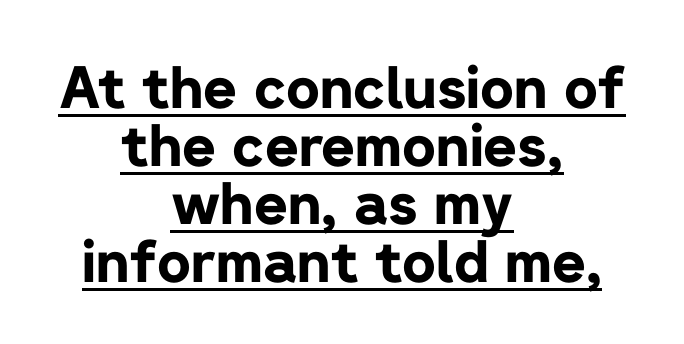
{"serif": "no", "italic": "no", "bold": "yes", "weight": "bold", "width": "normal", "stroke_contrast": "low", "x_height": "medium", "monospaced": "no", "underline": "yes", "align": "center", "line_spacing": "tight", "line_spacing_ratio": 1.0, "letter_spacing": "normal", "letter_spacing_em": 0.0, "glyph_px": 58}
